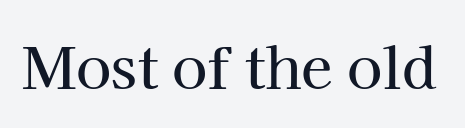
{"serif": "yes", "italic": "no", "width": "normal", "stroke_contrast": "high", "x_height": "medium", "monospaced": "no", "underline": "no", "letter_spacing": "normal", "letter_spacing_em": 0.0, "glyph_px": 57}
